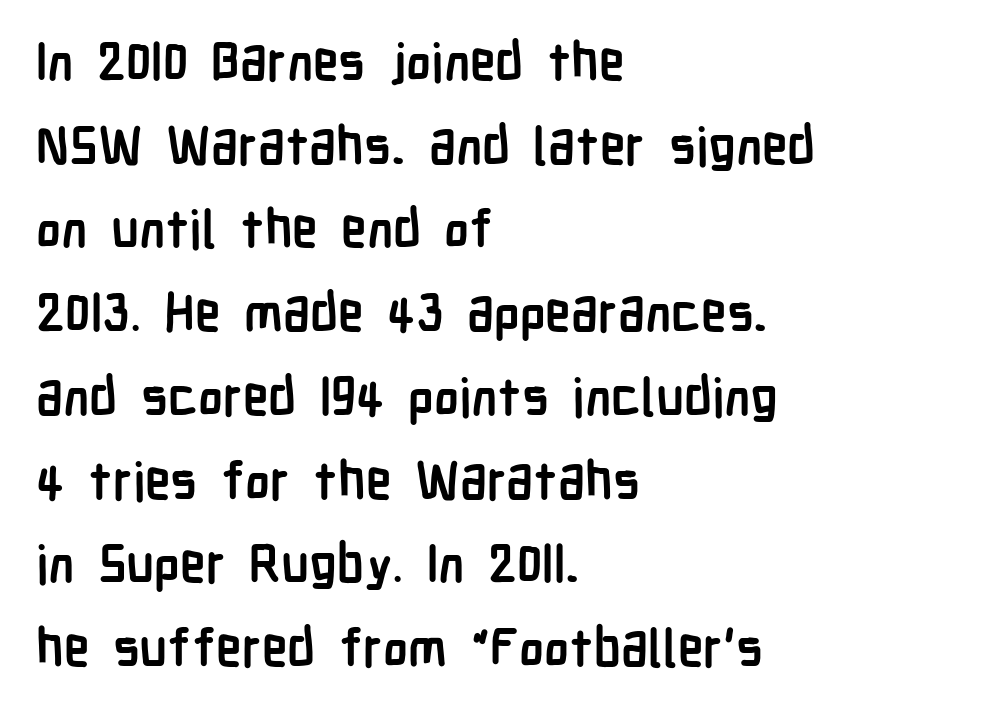
{"serif": "no", "italic": "no", "bold": "yes", "weight": "semibold", "width": "condensed", "stroke_contrast": "low", "x_height": "medium", "monospaced": "no", "underline": "no", "align": "left", "line_spacing": "normal", "line_spacing_ratio": 1.61, "letter_spacing": "normal", "letter_spacing_em": 0.0, "glyph_px": 52}
